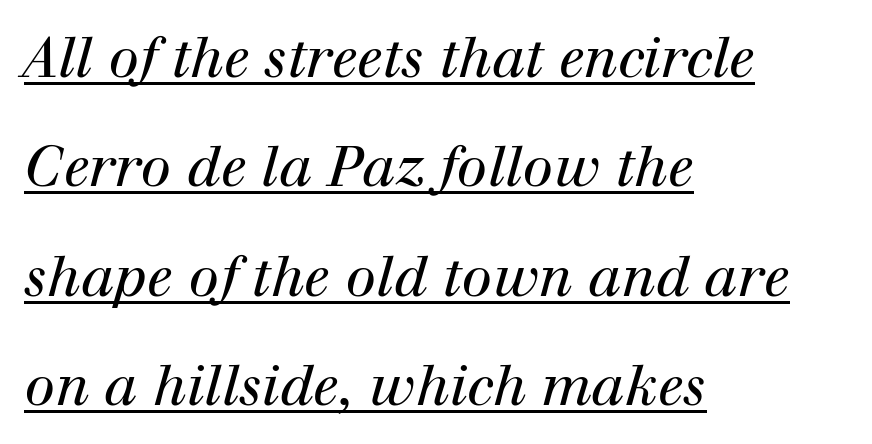
Varying glyph widths throughout — classic text-font behaviour. Examine the stroke ends and you'll spot serifs. These characters rest on top of a visible drawn line. The rendering uses a large line-height, opening up the rows. The strokes carry an ordinary text weight at most. Each word holds together tightly as a unit, with standard inter-letter gaps.
